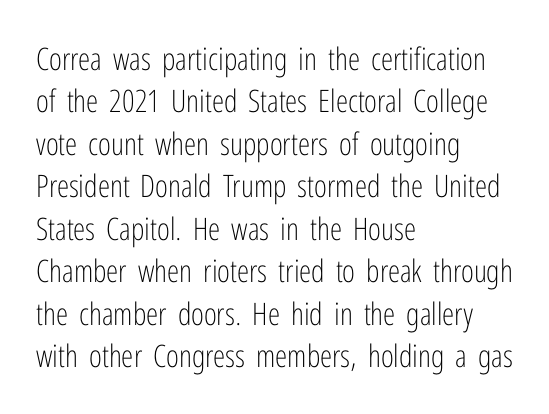
Q: Is the text bold? A: No.
Q: Is the text italic (slanted)? A: No, it is upright.
Q: Is the typeface a serif or a sans-serif typeface? A: Sans-serif.
Q: Is the text underlined? A: No.
Q: How is the paragraph aligned? A: Left-aligned.
Q: Is the spacing between letters normal or unusually wide? A: Normal.
Q: Is the spacing between lines tight, normal or loose? A: Normal.
Q: Width (condensed, normal, or wide)? A: Condensed.
Q: Stroke contrast? A: Low.
Q: x-height? A: Medium.
Q: Monospaced? A: No.
